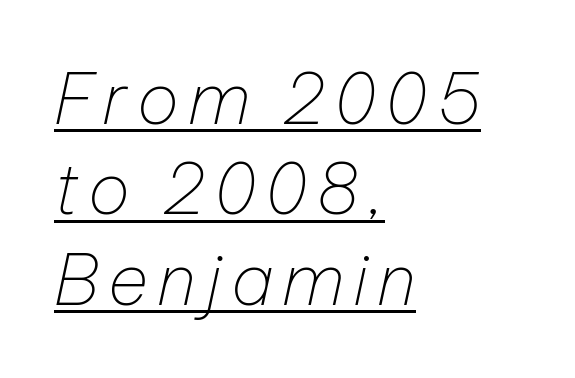
{"italic": "yes", "lean": "right", "slant_degrees": 12, "bold": "no", "weight": "thin", "width": "normal", "stroke_contrast": "low", "x_height": "medium", "monospaced": "no", "underline": "yes", "align": "left", "line_spacing": "normal", "line_spacing_ratio": 1.29, "glyph_px": 70}
